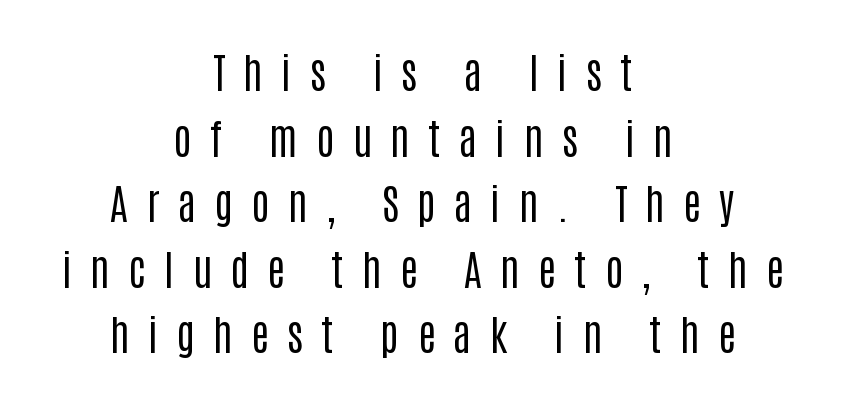
Examine the stroke ends and you'll find no serifs. Layout note: lines centered. Glyph-to-glyph distance is far greater than everyday printed text. Regular leading. The face used here is proportionally spaced, like ordinary book or web type. The lettering stays uniformly vertical, giving the passage a roman look.
